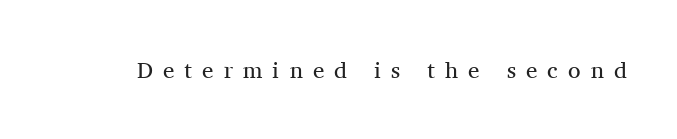
{"italic": "no", "bold": "no", "underline": "no", "letter_spacing": "wide", "letter_spacing_em": 0.44, "glyph_px": 23}
